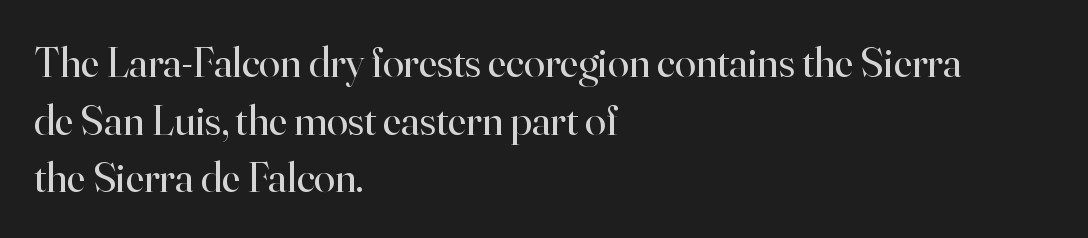
Q: Is the text bold? A: No.
Q: Is the text italic (slanted)? A: No, it is upright.
Q: Is the typeface a serif or a sans-serif typeface? A: Serif.
Q: Is the text underlined? A: No.
Q: How is the paragraph aligned? A: Left-aligned.
Q: Is the spacing between letters normal or unusually wide? A: Normal.
Q: Is the spacing between lines tight, normal or loose? A: Normal.
Q: Width (condensed, normal, or wide)? A: Normal.
Q: Stroke contrast? A: High.
Q: x-height? A: Small.
Q: Monospaced? A: No.
